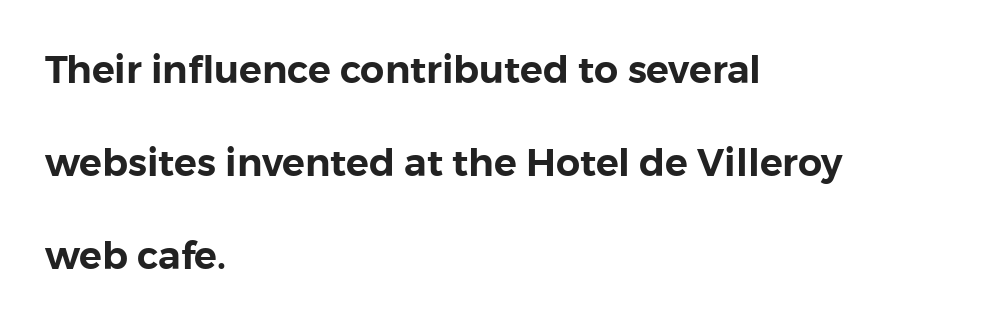
Classification — sans serif. In terms of posture, this sample is upright. The paragraph has a hard left edge and a soft right edge. The baseline area is clear. Characters follow at the spacing the type designer built in. Proportional: the letters do not fall into vertical columns.
